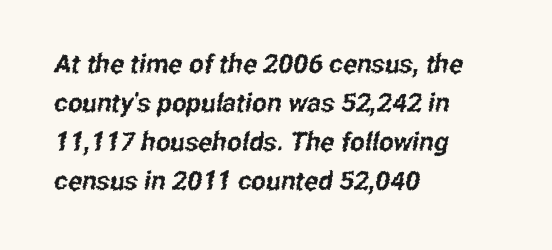
The image shows 26 px text type; set left-aligned, normal line spacing (1.5x), normal letter spacing, not underlined.
